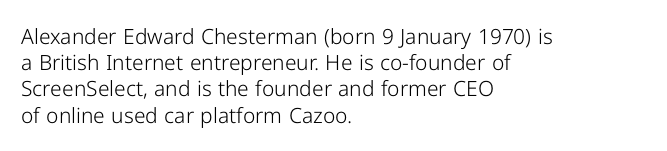
The image shows 21 px text type, upright; set left-aligned, normal line spacing (1.25x), normal letter spacing, not underlined.
